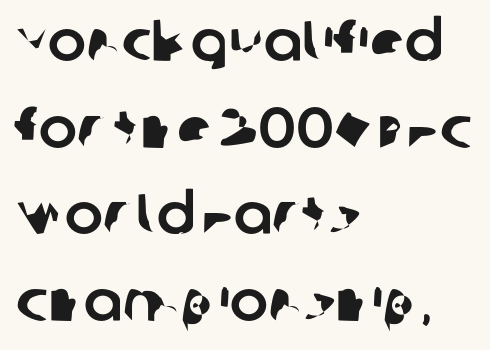
Q: Is the typeface a serif or a sans-serif typeface? A: Sans-serif.
Q: Is the text underlined? A: No.
Q: How is the paragraph aligned? A: Left-aligned.
Q: Is the spacing between letters normal or unusually wide? A: Normal.
Q: Is the spacing between lines tight, normal or loose? A: Normal.
Q: Width (condensed, normal, or wide)? A: Normal.
Q: Stroke contrast? A: Low.
Q: x-height? A: Large.
Q: Monospaced? A: No.
